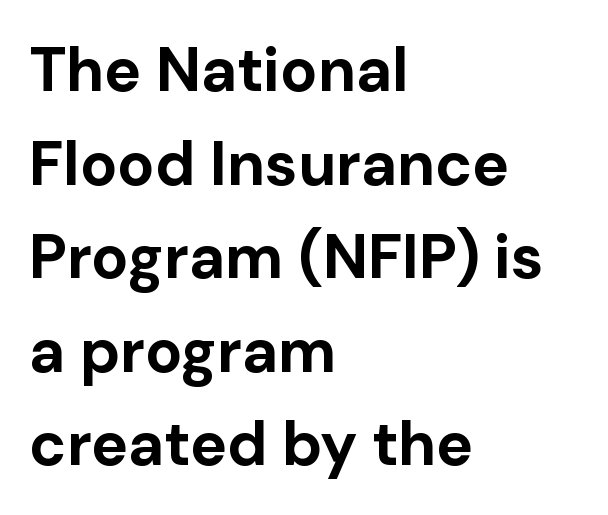
Q: Is the text bold? A: Yes.
Q: Is the text italic (slanted)? A: No, it is upright.
Q: Is the typeface a serif or a sans-serif typeface? A: Sans-serif.
Q: Is the text underlined? A: No.
Q: How is the paragraph aligned? A: Left-aligned.
Q: Is the spacing between letters normal or unusually wide? A: Normal.
Q: Is the spacing between lines tight, normal or loose? A: Normal.
Q: Width (condensed, normal, or wide)? A: Normal.
Q: Stroke contrast? A: Low.
Q: x-height? A: Medium.
Q: Monospaced? A: No.
